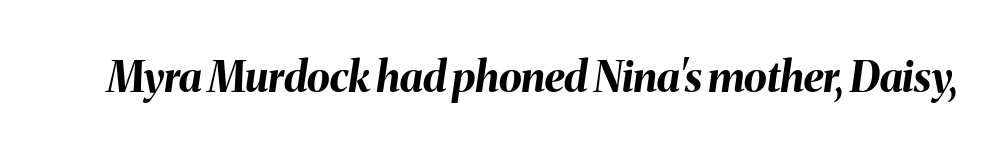
The image shows 42 px bold type, italic (leaning right); set normal letter spacing, not underlined; medium stroke contrast and a medium x-height.
